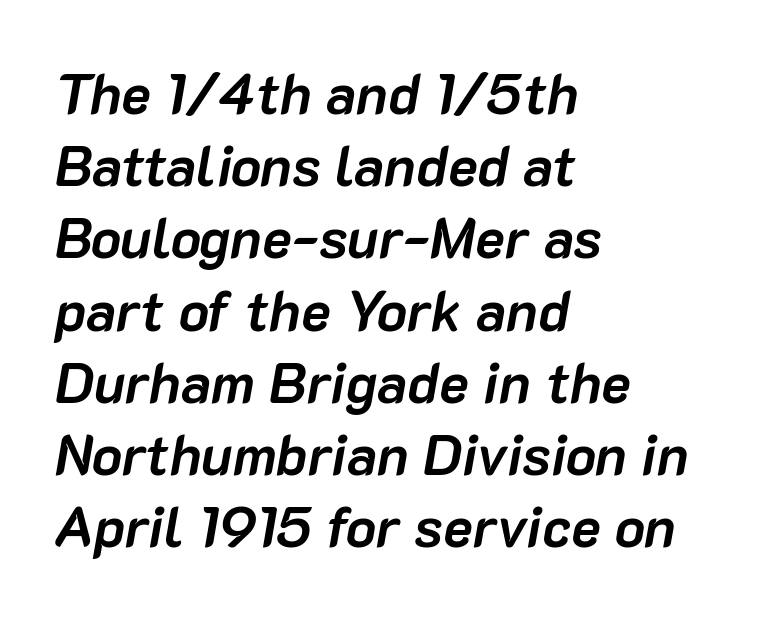
{"italic": "yes", "lean": "right", "slant_degrees": 10, "bold": "yes", "weight": "semibold", "width": "normal", "stroke_contrast": "low", "x_height": "medium", "monospaced": "no", "underline": "no", "align": "left", "line_spacing": "normal", "line_spacing_ratio": 1.29, "letter_spacing": "normal", "letter_spacing_em": 0.0, "glyph_px": 56}
